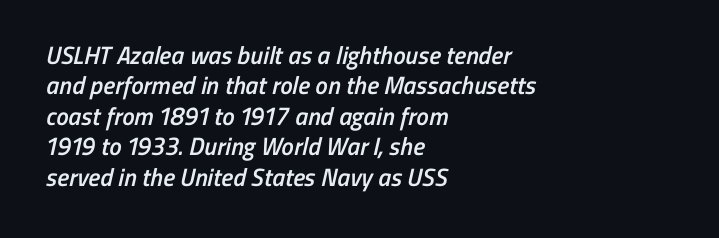
Beneath every word, the page is bare. The line texture is even and compact thanks to regular tracking. On the weight axis this lands at semibold, roughly 600. The setting favours the left margin, as ordinary paragraphs usually do.
